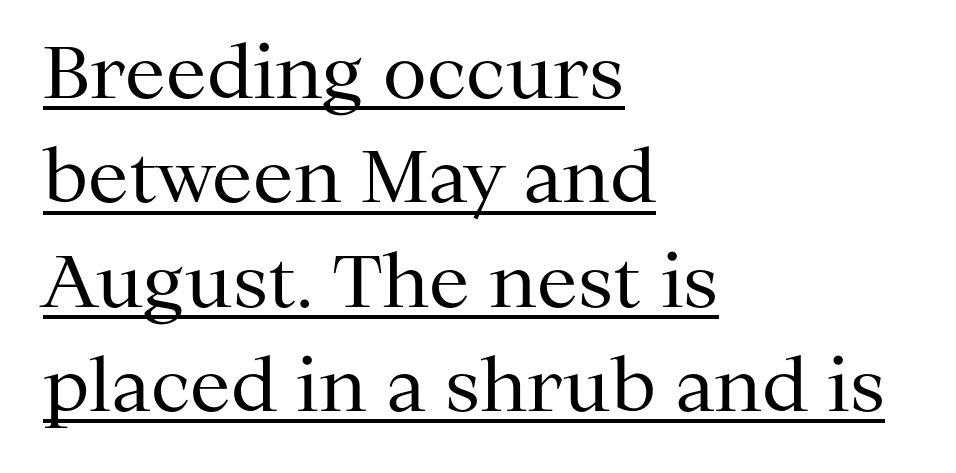
Ordinary non-slanted type is in use. The rendering anchors every line to the left-hand side. Horizontal bands of white between lines are of average thickness. The gaps between neighbouring characters are ordinary and unremarkable. Underline: present. This sample has the flowing, uneven cadence of proportional lettering.
